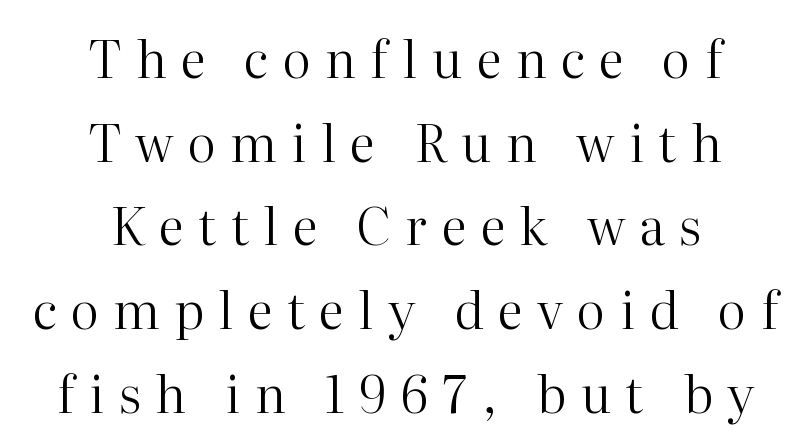
{"serif": "yes", "italic": "no", "bold": "no", "weight": "regular", "width": "normal", "stroke_contrast": "high", "x_height": "medium", "monospaced": "no", "underline": "no", "align": "center", "line_spacing": "normal", "line_spacing_ratio": 1.64, "letter_spacing": "wide", "letter_spacing_em": 0.28, "glyph_px": 51}
